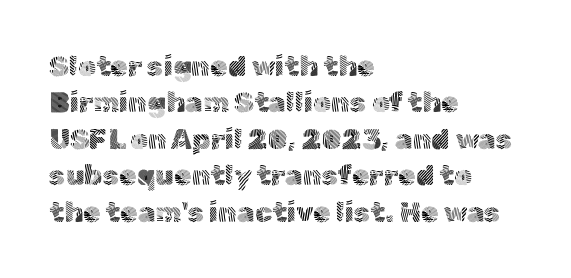
{"serif": "no", "italic": "no", "bold": "no", "weight": "light", "width": "normal", "x_height": "medium", "monospaced": "no", "underline": "no", "align": "left", "line_spacing": "normal", "line_spacing_ratio": 1.3, "letter_spacing": "normal", "letter_spacing_em": 0.0, "glyph_px": 28}
